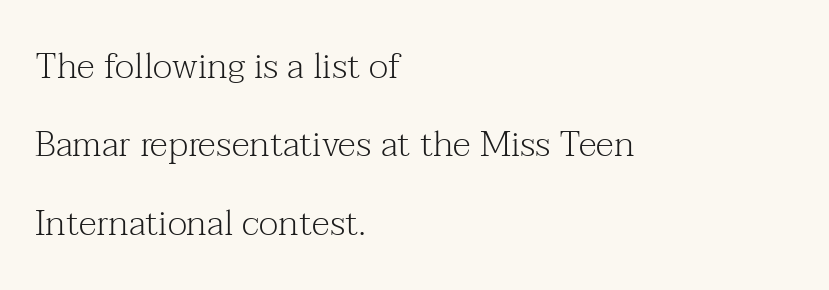
{"serif": "yes", "italic": "no", "bold": "no", "weight": "light", "width": "normal", "stroke_contrast": "medium", "x_height": "medium", "monospaced": "no", "underline": "no", "align": "left", "line_spacing": "loose", "line_spacing_ratio": 2.18, "letter_spacing": "normal", "letter_spacing_em": 0.0, "glyph_px": 36}
